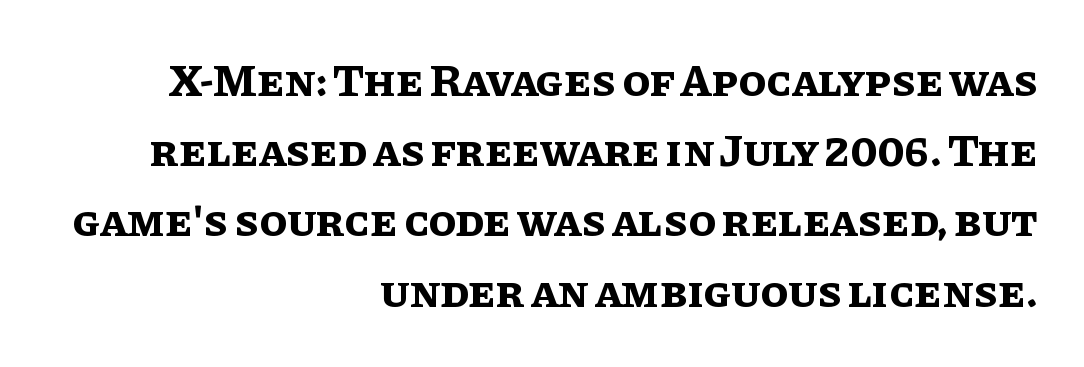
You could not count columns in this text — the font is proportionally spaced. The baseline area is clear. A typesetter would call this zero additional tracking. Typographic density is high because the face is bold. The rows are spaced the way most documents space them. You can tell it's not italic because the verticals are truly vertical.
